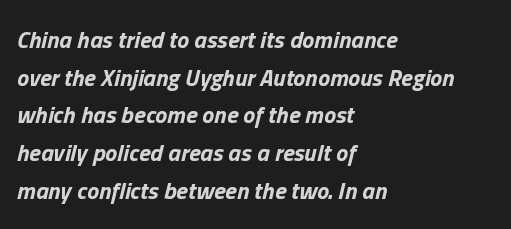
Q: Is the text bold? A: Yes.
Q: Is the text italic (slanted)? A: Yes, it leans right by about 13 degrees.
Q: Is the text underlined? A: No.
Q: How is the paragraph aligned? A: Left-aligned.
Q: Is the spacing between letters normal or unusually wide? A: Normal.
Q: Is the spacing between lines tight, normal or loose? A: Normal.
